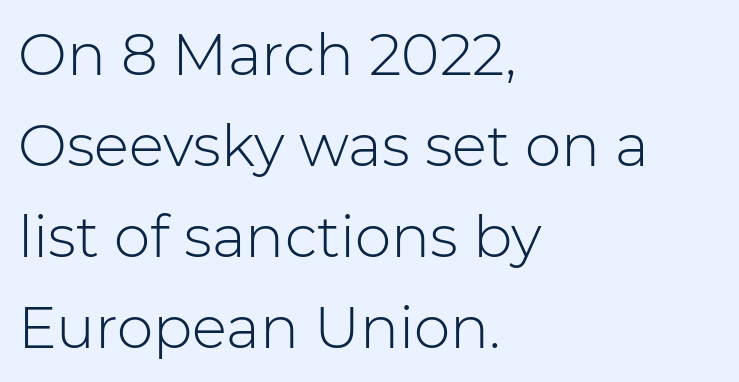
Do the letters lean? They stand straight. Words float on clear page, feet unadorned. I'd call this a sans setting — the letters go barefoot. Here the designer chose a conventional face with non-uniform glyph widths.
